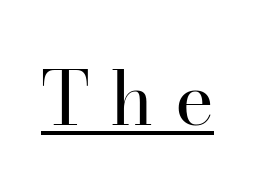
{"serif": "yes", "italic": "no", "bold": "no", "weight": "regular", "width": "normal", "stroke_contrast": "high", "x_height": "small", "monospaced": "no", "underline": "yes", "letter_spacing": "wide", "letter_spacing_em": 0.28, "glyph_px": 74}
